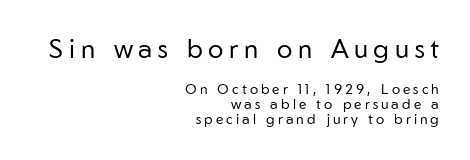
The image shows 26 px text type, upright; set right-aligned, tight line spacing (1.06x), unusually wide letter spacing (+0.22 em), not underlined; the first (top) block is 1.86x larger.
